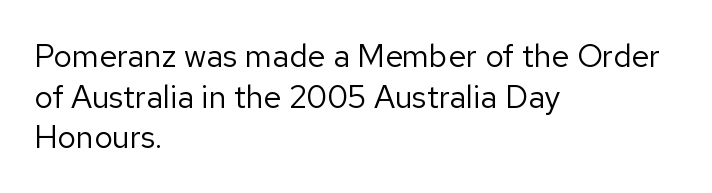
The image shows 32 px regular-weight sans-serif type, upright; set left-aligned, normal line spacing (1.27x), normal letter spacing, not underlined; low stroke contrast and a medium x-height.
